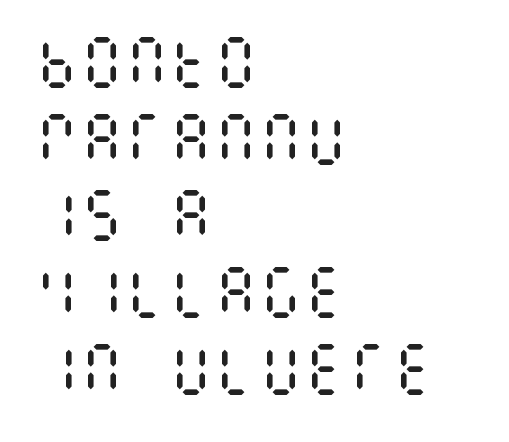
The image shows 56 px regular-weight, condensed type, upright; set left-aligned, normal line spacing (1.37x), normal letter spacing, not underlined; medium stroke contrast and a large x-height.
